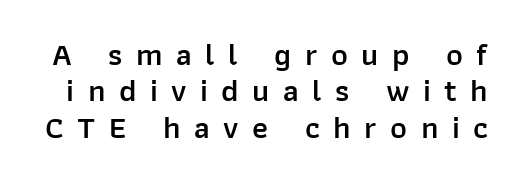
These lines have a slow, spaced-out rhythm from letter to letter. Each new line begins almost immediately beneath the previous one. The glyphs in this specimen are sans serif. Descenders are the only things crossing below the line. Upright lettering throughout. A typesetter would call this proportional, since set widths differ per character.
